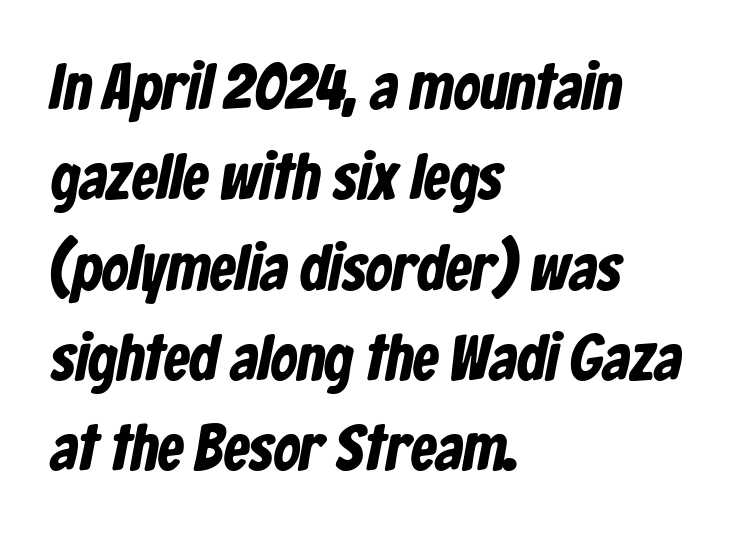
Q: Is the typeface a serif or a sans-serif typeface? A: Sans-serif.
Q: Is the text underlined? A: No.
Q: How is the paragraph aligned? A: Left-aligned.
Q: Is the spacing between letters normal or unusually wide? A: Normal.
Q: Is the spacing between lines tight, normal or loose? A: Normal.
Q: Width (condensed, normal, or wide)? A: Condensed.
Q: Stroke contrast? A: Low.
Q: x-height? A: Medium.
Q: Monospaced? A: No.
